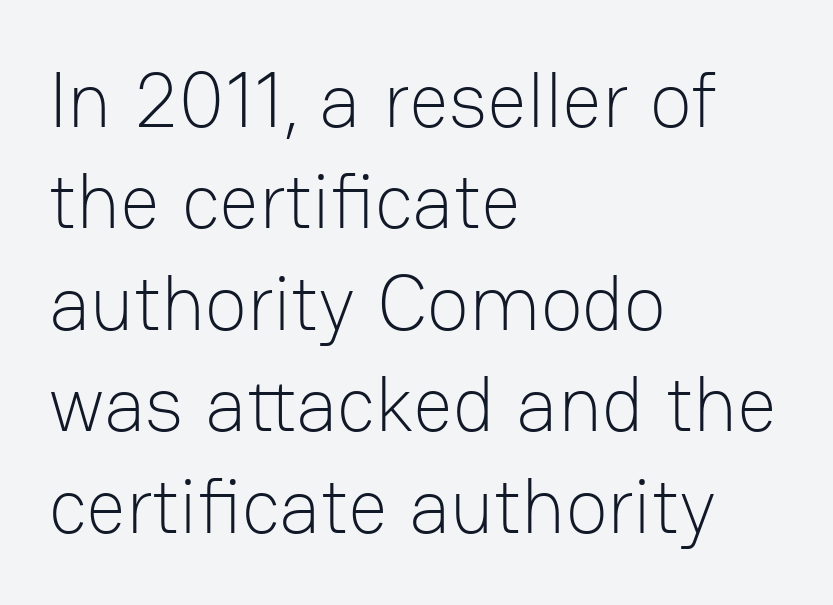
The image shows 78 px light sans-serif type, upright; set left-aligned, normal line spacing (1.3x), normal letter spacing, not underlined; low stroke contrast and a medium x-height.
